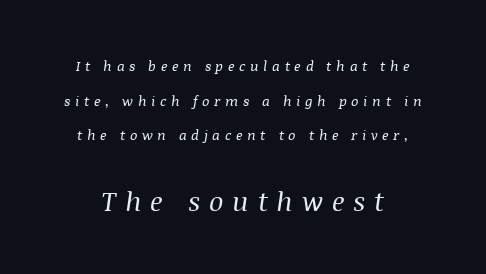
Q: Is the text bold? A: No.
Q: Is the text italic (slanted)? A: Yes, it leans right by about 8 degrees.
Q: Is the text underlined? A: No.
Q: Is the spacing between letters normal or unusually wide? A: Unusually wide.
Q: Is the spacing between lines tight, normal or loose? A: Loose.
Q: Which block of text is set in a larger size, the first (top) or the second (bottom)? A: The second (bottom) one.
